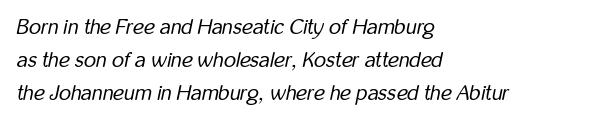
Q: Is the text bold? A: No.
Q: Is the text italic (slanted)? A: Yes, it leans right by about 12 degrees.
Q: Is the text underlined? A: No.
Q: How is the paragraph aligned? A: Left-aligned.
Q: Is the spacing between letters normal or unusually wide? A: Normal.
Q: Is the spacing between lines tight, normal or loose? A: Normal.
